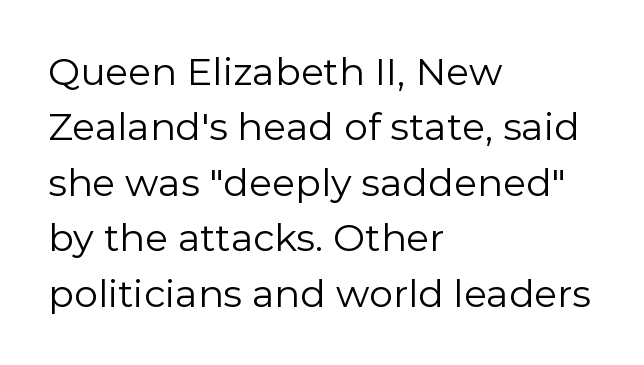
The image shows 38 px regular-weight sans-serif type, upright; set left-aligned, normal line spacing (1.46x), normal letter spacing, not underlined; a medium x-height.
